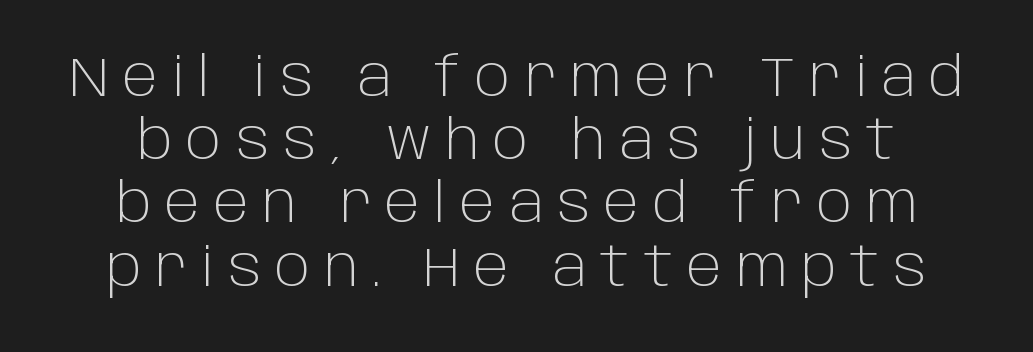
Q: Is the text bold? A: No.
Q: Is the text italic (slanted)? A: No, it is upright.
Q: Is the typeface a serif or a sans-serif typeface? A: Sans-serif.
Q: Is the text underlined? A: No.
Q: Is the spacing between letters normal or unusually wide? A: Unusually wide.
Q: Is the spacing between lines tight, normal or loose? A: Tight.
Q: Width (condensed, normal, or wide)? A: Normal.
Q: Stroke contrast? A: Low.
Q: x-height? A: Large.
Q: Monospaced? A: No.
